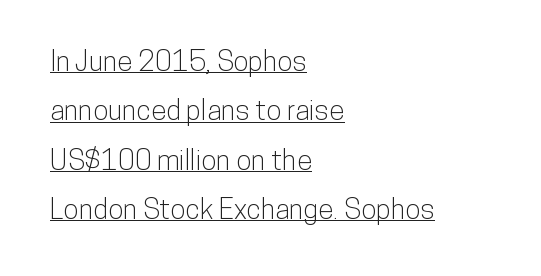
The compositor pushed each line to the left boundary. A typesetter would mark this as roman, not italic. The words here are underlined. Each letter keeps its own natural width here, so spacing adapts to shape.
